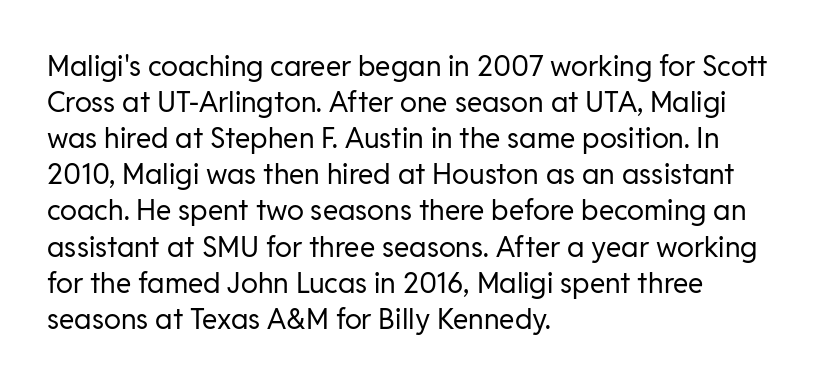
{"serif": "no", "italic": "no", "bold": "no", "weight": "regular", "width": "normal", "stroke_contrast": "low", "x_height": "medium", "monospaced": "no", "underline": "no", "align": "left", "line_spacing": "normal", "line_spacing_ratio": 1.29, "letter_spacing": "normal", "letter_spacing_em": 0.0, "glyph_px": 28}
